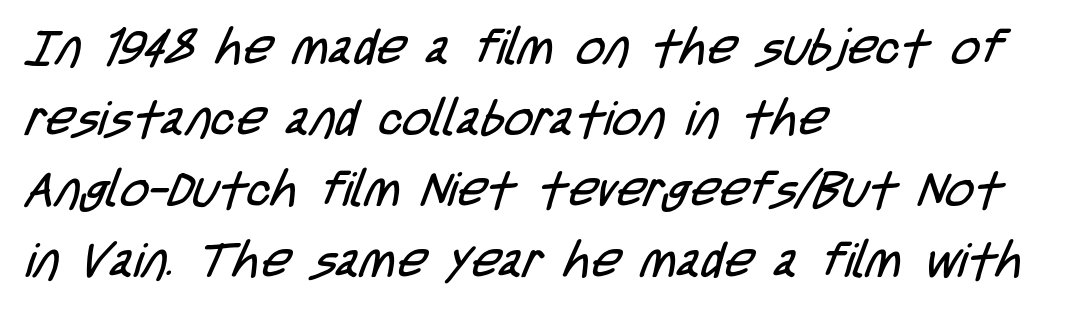
{"serif": "no", "bold": "no", "weight": "regular", "width": "condensed", "stroke_contrast": "low", "x_height": "large", "monospaced": "no", "underline": "no", "align": "left", "line_spacing": "normal", "line_spacing_ratio": 1.45, "letter_spacing": "normal", "letter_spacing_em": 0.0, "glyph_px": 49}
